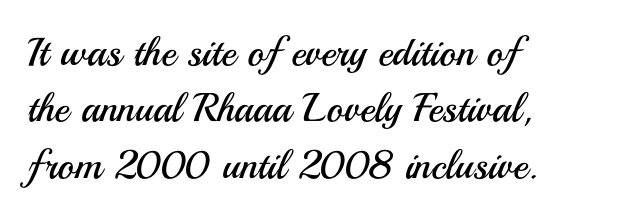
The image shows 40 px regular-weight sans-serif type; set left-aligned, normal line spacing (1.41x), normal letter spacing, not underlined; medium stroke contrast and a small x-height.
